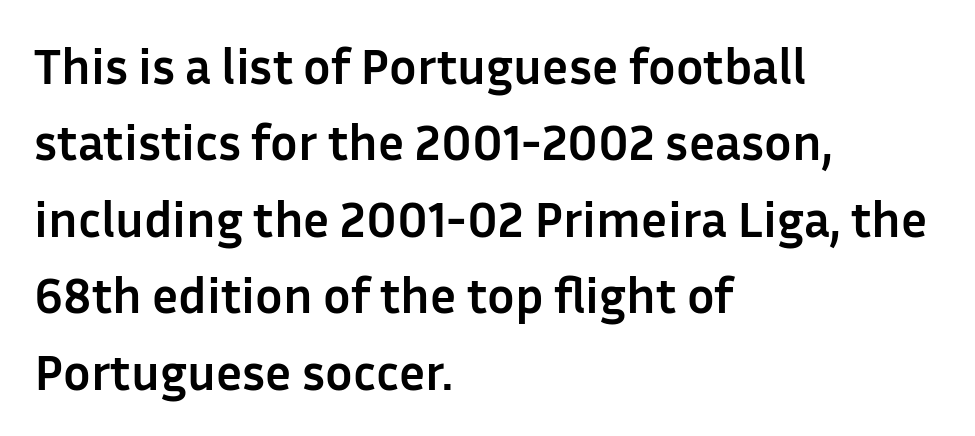
{"serif": "no", "italic": "no", "bold": "yes", "weight": "semibold", "width": "normal", "stroke_contrast": "low", "x_height": "medium", "monospaced": "no", "underline": "no", "align": "left", "line_spacing": "normal", "line_spacing_ratio": 1.5, "letter_spacing": "normal", "letter_spacing_em": 0.0, "glyph_px": 51}
